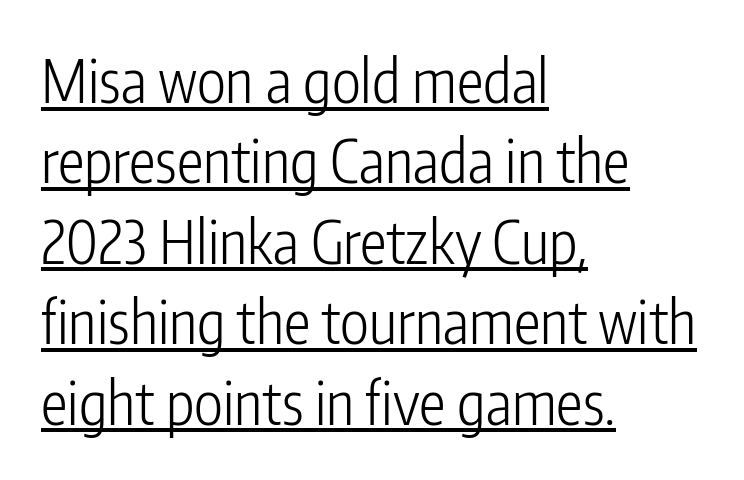
The image shows 60 px light, condensed sans-serif type, upright; set left-aligned, normal line spacing (1.34x), normal letter spacing, underlined; low stroke contrast and a medium x-height.
